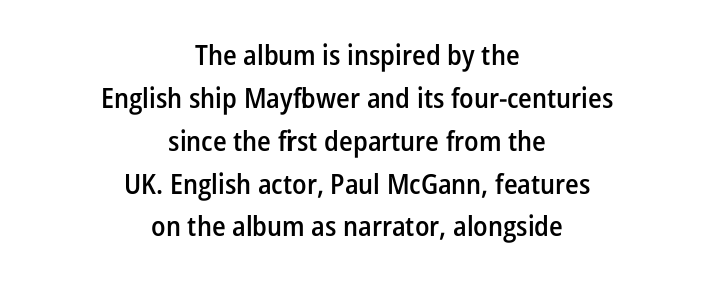
Q: Is the text bold? A: Semi-bold.
Q: Is the text italic (slanted)? A: No, it is upright.
Q: Is the typeface a serif or a sans-serif typeface? A: Sans-serif.
Q: Is the text underlined? A: No.
Q: How is the paragraph aligned? A: Centered.
Q: Is the spacing between letters normal or unusually wide? A: Normal.
Q: Is the spacing between lines tight, normal or loose? A: Normal.
Q: Width (condensed, normal, or wide)? A: Condensed.
Q: Stroke contrast? A: Low.
Q: x-height? A: Medium.
Q: Monospaced? A: No.
